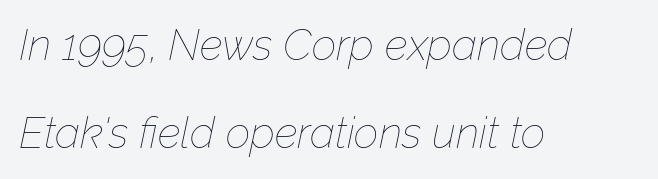
Q: Is the text bold? A: No.
Q: Is the text italic (slanted)? A: Yes, it leans right by about 12 degrees.
Q: Is the text underlined? A: No.
Q: How is the paragraph aligned? A: Left-aligned.
Q: Is the spacing between letters normal or unusually wide? A: Normal.
Q: Is the spacing between lines tight, normal or loose? A: Loose.
Q: Width (condensed, normal, or wide)? A: Normal.
Q: Stroke contrast? A: Low.
Q: x-height? A: Medium.
Q: Monospaced? A: No.
